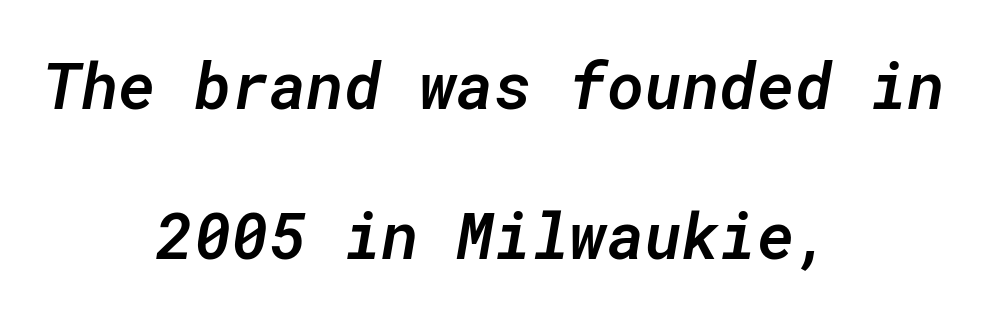
The image shows 64 px semibold type, italic (leaning right), monospaced; set centered, loose line spacing (2.35x), normal letter spacing, not underlined; low stroke contrast and a medium x-height.
